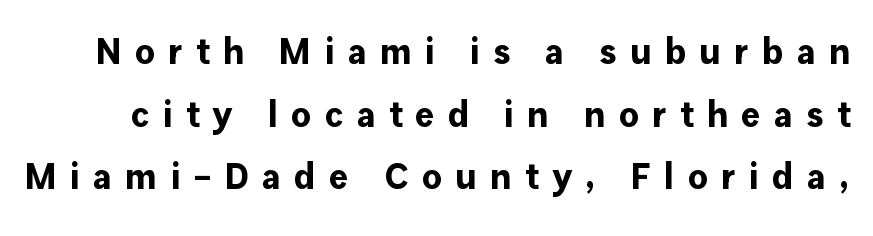
Q: Is the text bold? A: Yes.
Q: Is the text italic (slanted)? A: No, it is upright.
Q: Is the typeface a serif or a sans-serif typeface? A: Sans-serif.
Q: Is the text underlined? A: No.
Q: Is the spacing between letters normal or unusually wide? A: Unusually wide.
Q: Width (condensed, normal, or wide)? A: Normal.
Q: Stroke contrast? A: Low.
Q: x-height? A: Medium.
Q: Monospaced? A: No.
